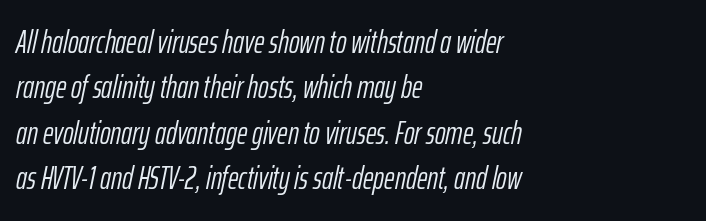
Q: Is the text bold? A: No.
Q: Is the text italic (slanted)? A: Yes, it leans right by about 12 degrees.
Q: Is the text underlined? A: No.
Q: How is the paragraph aligned? A: Left-aligned.
Q: Is the spacing between letters normal or unusually wide? A: Normal.
Q: Is the spacing between lines tight, normal or loose? A: Normal.
Q: Width (condensed, normal, or wide)? A: Condensed.
Q: Stroke contrast? A: Low.
Q: x-height? A: Medium.
Q: Monospaced? A: No.
